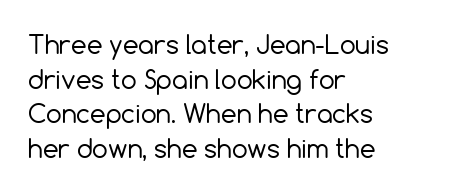
{"italic": "no", "bold": "no", "underline": "no", "align": "left", "line_spacing": "normal", "line_spacing_ratio": 1.39, "letter_spacing": "normal", "letter_spacing_em": 0.0, "glyph_px": 25}
